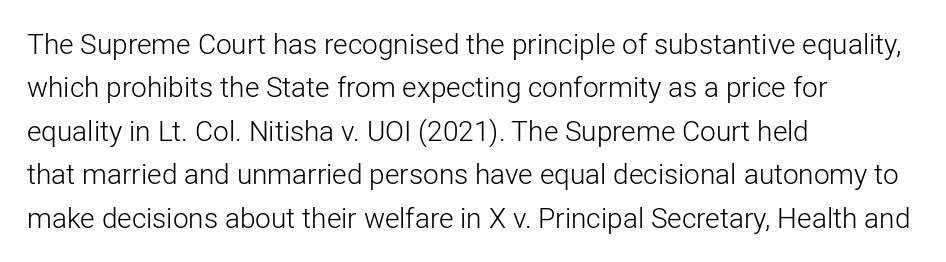
{"serif": "no", "italic": "no", "bold": "no", "weight": "light", "width": "normal", "stroke_contrast": "low", "x_height": "medium", "monospaced": "no", "underline": "no", "align": "left", "line_spacing": "normal", "line_spacing_ratio": 1.55, "letter_spacing": "normal", "letter_spacing_em": 0.0, "glyph_px": 28}
